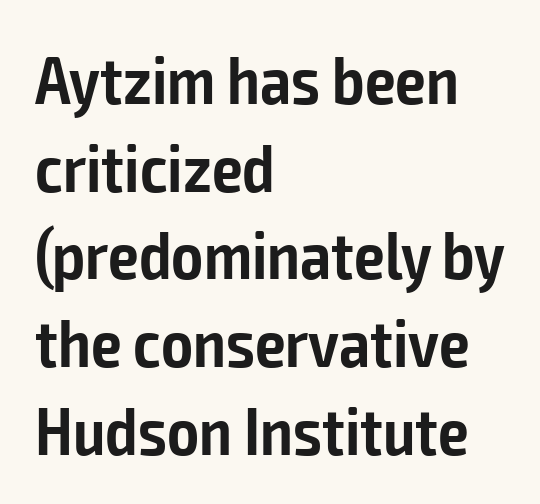
The image shows 68 px semibold, condensed sans-serif type, upright; set left-aligned, normal line spacing (1.29x), normal letter spacing, not underlined; low stroke contrast and a medium x-height.
